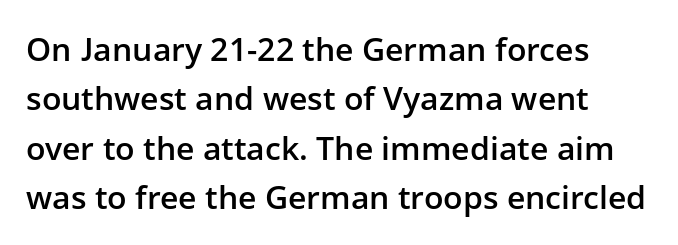
These lines keep a tight, regular rhythm from letter to letter. Do the characters align in a grid? No, the font is proportional. In CSS terms this would be text-align: left. This is the regular roman posture of the typeface. Bare-footed words on every line.
